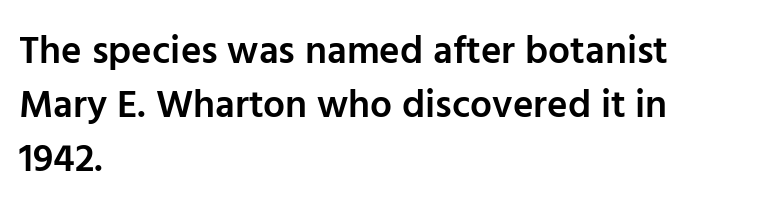
Q: Is the text bold? A: Semi-bold.
Q: Is the text italic (slanted)? A: No, it is upright.
Q: Is the typeface a serif or a sans-serif typeface? A: Sans-serif.
Q: Is the text underlined? A: No.
Q: How is the paragraph aligned? A: Left-aligned.
Q: Is the spacing between letters normal or unusually wide? A: Normal.
Q: Is the spacing between lines tight, normal or loose? A: Normal.
Q: Width (condensed, normal, or wide)? A: Normal.
Q: Stroke contrast? A: Low.
Q: x-height? A: Medium.
Q: Monospaced? A: No.
